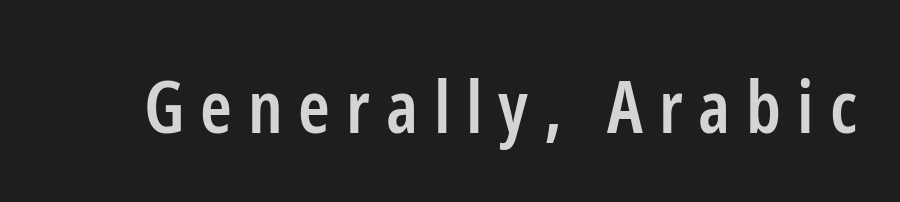
You can tell it's not italic because the verticals are truly vertical. The strokes are fattened partway — semibold, not bold. No word sits above an underline. Spacing verdict: proportional, widths tailored to each character. Students, note that the glyphs here are deliberately spaced far apart.
